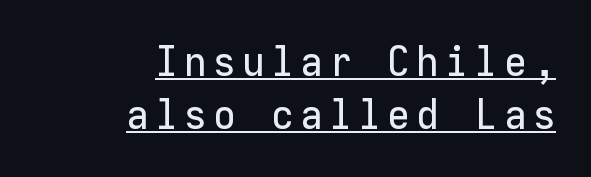
{"serif": "no", "italic": "no", "width": "normal", "stroke_contrast": "low", "x_height": "medium", "monospaced": "yes", "underline": "yes", "align": "right", "line_spacing": "normal", "line_spacing_ratio": 1.29, "glyph_px": 41}
